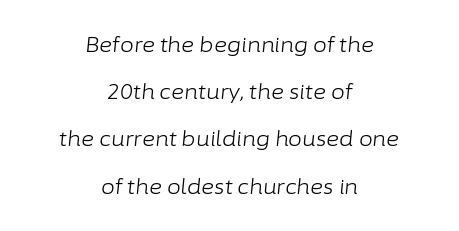
Q: Is the text bold? A: No.
Q: Is the text italic (slanted)? A: Yes, it leans right by about 6 degrees.
Q: Is the text underlined? A: No.
Q: How is the paragraph aligned? A: Centered.
Q: Is the spacing between letters normal or unusually wide? A: Normal.
Q: Is the spacing between lines tight, normal or loose? A: Loose.
